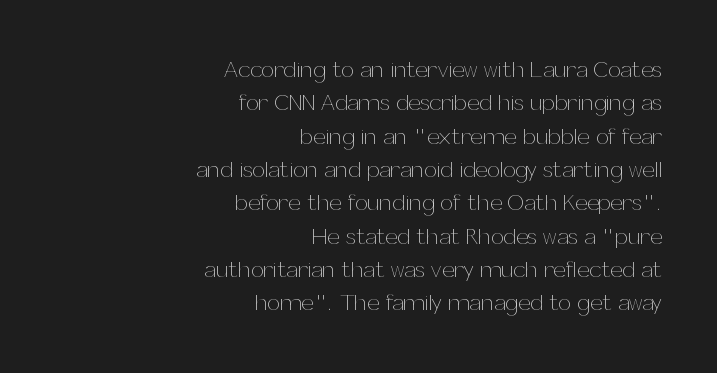
The image shows 23 px text type, upright; set right-aligned, normal line spacing (1.45x), normal letter spacing, not underlined.
